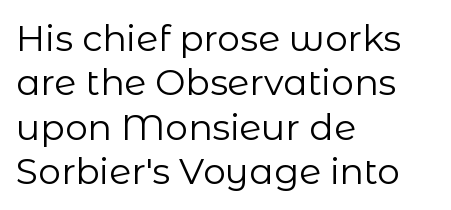
{"serif": "no", "italic": "no", "bold": "no", "weight": "regular", "width": "normal", "stroke_contrast": "low", "x_height": "medium", "monospaced": "no", "underline": "no", "align": "left", "line_spacing_ratio": 1.23, "letter_spacing": "normal", "letter_spacing_em": 0.0, "glyph_px": 36}
